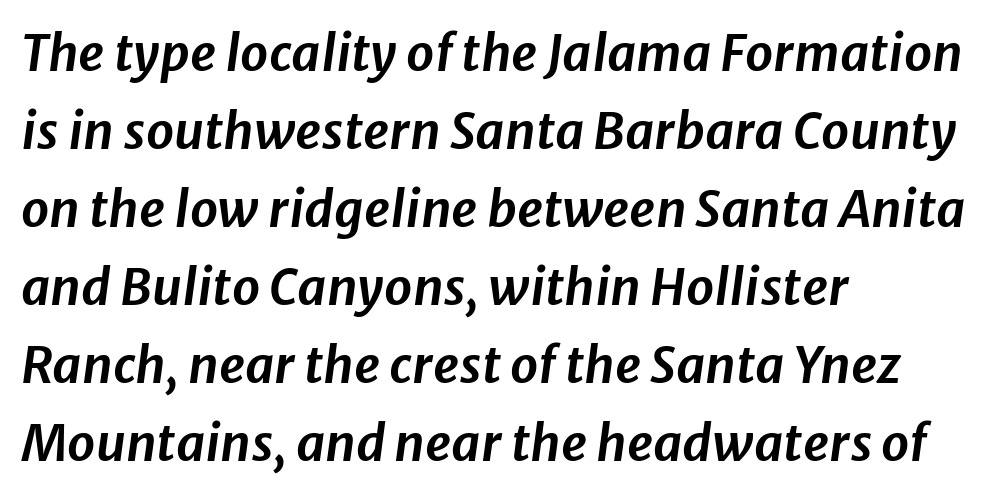
{"italic": "yes", "lean": "right", "slant_degrees": 8, "width": "normal", "stroke_contrast": "low", "x_height": "medium", "monospaced": "no", "underline": "no", "align": "left", "line_spacing": "normal", "line_spacing_ratio": 1.56, "letter_spacing": "normal", "letter_spacing_em": 0.0, "glyph_px": 50}
